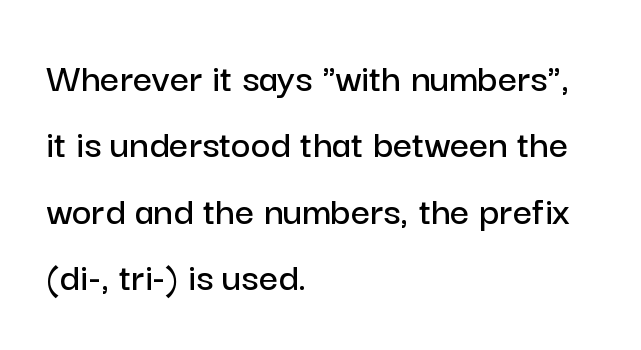
{"serif": "no", "italic": "no", "width": "normal", "stroke_contrast": "low", "x_height": "medium", "monospaced": "no", "underline": "no", "align": "left", "line_spacing": "normal", "line_spacing_ratio": 1.58, "letter_spacing": "normal", "letter_spacing_em": 0.0, "glyph_px": 42}
